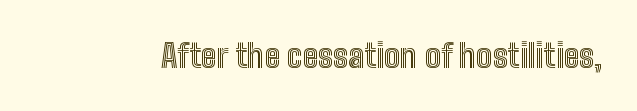
How are the letters spaced? Ordinarily, with no added tracking. The words here are not underlined. Notice how the stems are strictly vertical — no italics here. Do the characters align in a grid? No, the font is proportional.
